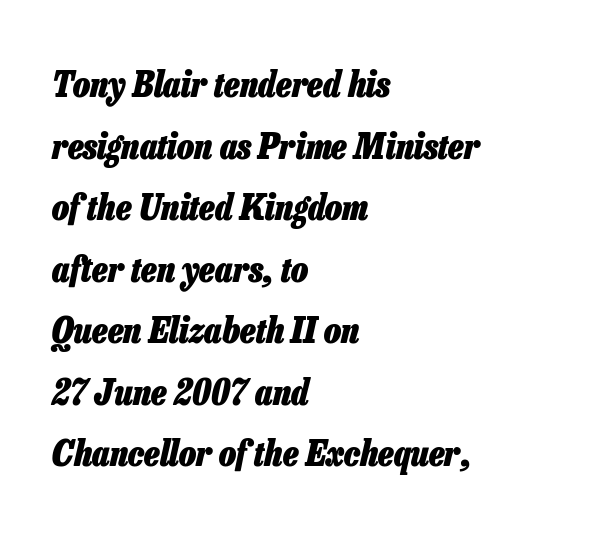
Chunky letters — that's bold for sure. Think of a printed novel: that variable character pitch is what you see here. Default kerning and tracking; the words read as compact shapes. The passage is arranged the way most books set body copy — flush left. Underlining? Definitely not there. Designer's note — italics engaged.
